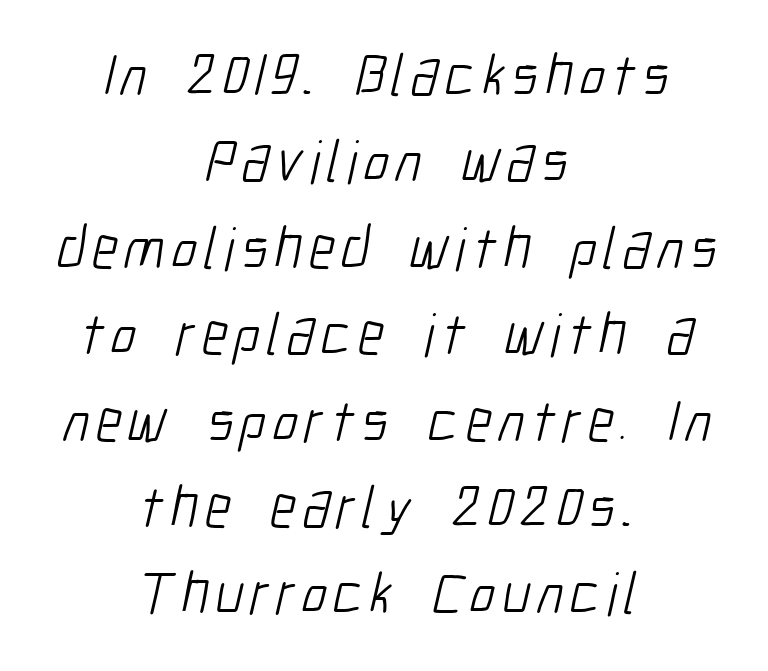
Is the type heavy? It reads as light-to-regular instead. The specimen omits any rule beneath the text block's lines. Proportional: the letters do not fall into vertical columns. The space between consecutive lines is moderate. Grotesque or geometric, the face here clearly has no serifs.
